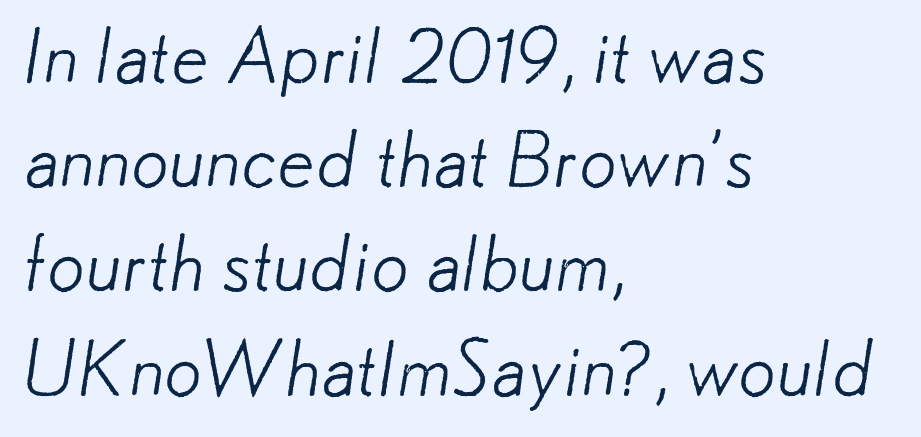
Q: Is the text bold? A: No.
Q: Is the typeface a serif or a sans-serif typeface? A: Sans-serif.
Q: Is the text underlined? A: No.
Q: How is the paragraph aligned? A: Left-aligned.
Q: Is the spacing between letters normal or unusually wide? A: Normal.
Q: Is the spacing between lines tight, normal or loose? A: Normal.
Q: Width (condensed, normal, or wide)? A: Normal.
Q: Stroke contrast? A: Low.
Q: x-height? A: Small.
Q: Monospaced? A: No.
